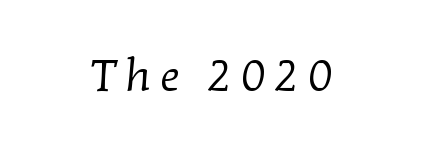
Check where the strokes stop: tiny serifs finish them off. Check the space under the baseline: it is left empty. Horizontally, the lines are justified to the midpoint only. The letters advance in unequal steps, a hallmark of proportional type. Each word looks stretched out because of the extra space between its letters. On a weight scale, this lands at 450 or below.
